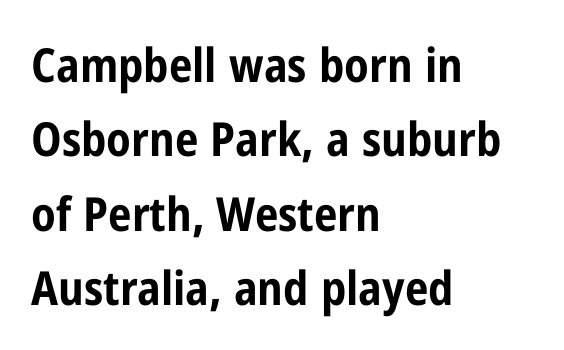
The image shows 47 px bold, condensed sans-serif type, upright; set left-aligned, normal line spacing (1.58x), normal letter spacing, not underlined; low stroke contrast and a medium x-height.
